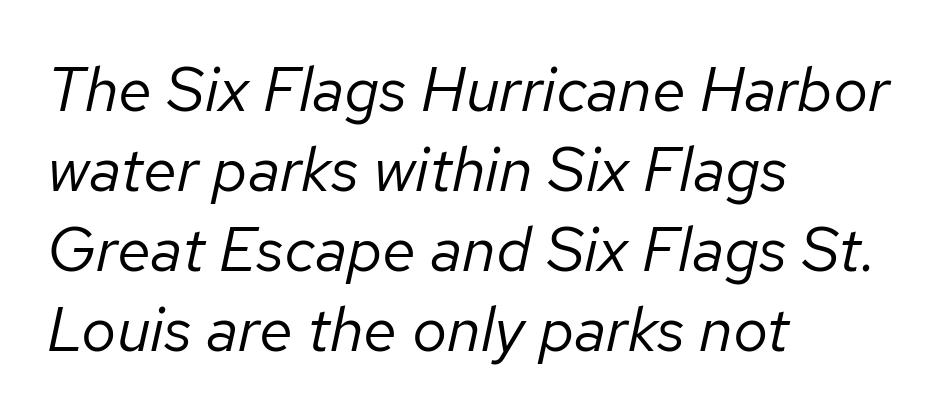
{"italic": "yes", "lean": "right", "slant_degrees": 12, "bold": "no", "weight": "regular", "width": "normal", "stroke_contrast": "low", "x_height": "medium", "monospaced": "no", "underline": "no", "align": "left", "line_spacing": "normal", "line_spacing_ratio": 1.29, "letter_spacing": "normal", "letter_spacing_em": 0.0, "glyph_px": 62}
